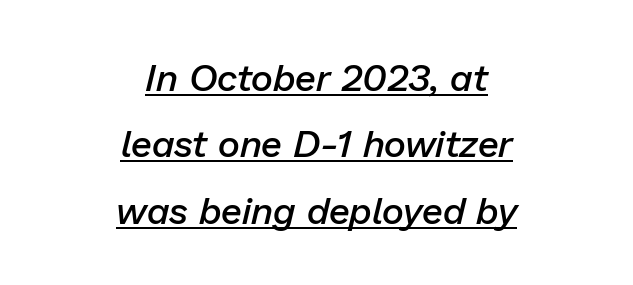
Q: Is the text bold? A: Semi-bold.
Q: Is the text italic (slanted)? A: Yes, it leans right by about 13 degrees.
Q: Is the text underlined? A: Yes.
Q: How is the paragraph aligned? A: Centered.
Q: Is the spacing between letters normal or unusually wide? A: Normal.
Q: Width (condensed, normal, or wide)? A: Normal.
Q: Stroke contrast? A: Low.
Q: x-height? A: Medium.
Q: Monospaced? A: No.
